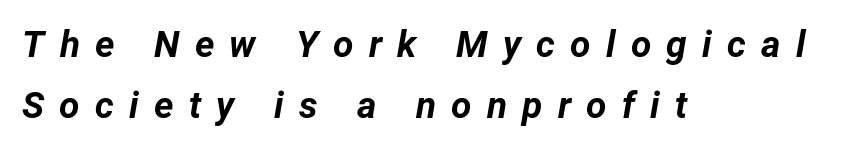
{"italic": "yes", "lean": "right", "slant_degrees": 12, "bold": "yes", "weight": "bold", "width": "normal", "stroke_contrast": "low", "x_height": "medium", "monospaced": "no", "underline": "no", "align": "left", "line_spacing": "normal", "line_spacing_ratio": 1.64, "letter_spacing": "wide", "letter_spacing_em": 0.41, "glyph_px": 37}
